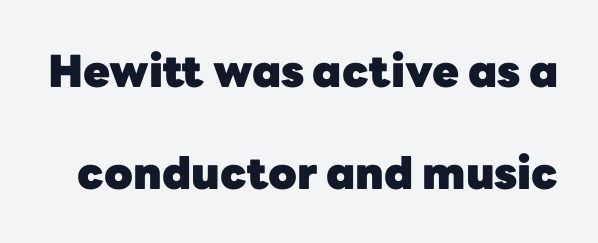
Q: Is the text bold? A: Yes.
Q: Is the text italic (slanted)? A: No, it is upright.
Q: Is the typeface a serif or a sans-serif typeface? A: Sans-serif.
Q: Is the text underlined? A: No.
Q: Is the spacing between letters normal or unusually wide? A: Normal.
Q: Is the spacing between lines tight, normal or loose? A: Loose.
Q: Width (condensed, normal, or wide)? A: Normal.
Q: Stroke contrast? A: Low.
Q: x-height? A: Medium.
Q: Monospaced? A: No.
